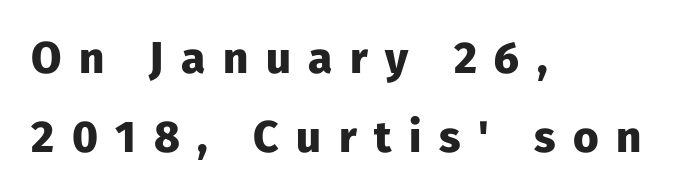
Q: Is the text bold? A: Yes.
Q: Is the text italic (slanted)? A: No, it is upright.
Q: Is the typeface a serif or a sans-serif typeface? A: Sans-serif.
Q: Is the text underlined? A: No.
Q: How is the paragraph aligned? A: Left-aligned.
Q: Is the spacing between letters normal or unusually wide? A: Unusually wide.
Q: Width (condensed, normal, or wide)? A: Normal.
Q: Stroke contrast? A: Low.
Q: x-height? A: Medium.
Q: Monospaced? A: No.
